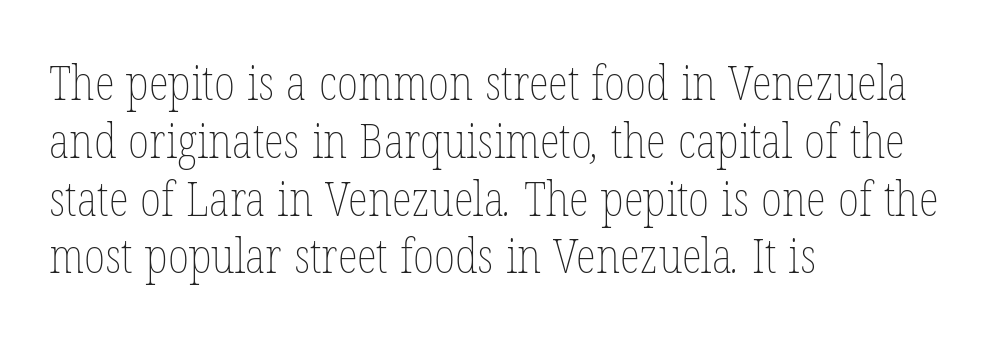
{"bold": "no", "weight": "thin", "width": "condensed", "stroke_contrast": "low", "x_height": "medium", "monospaced": "no", "underline": "no", "align": "left", "line_spacing_ratio": 1.23, "letter_spacing": "normal", "letter_spacing_em": 0.0, "glyph_px": 47}
